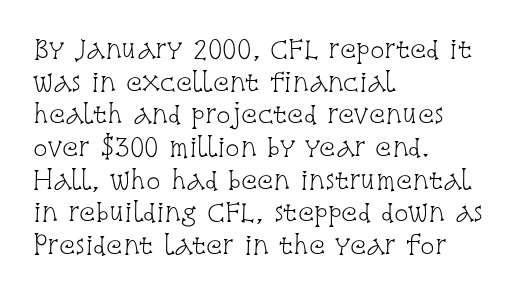
Plain, unruled lines of type. Ordinary non-slanted type is in use. Does extra space separate the letters? No, they use regular spacing. This is not heavy type; no bold has been used. These lines sit exactly where default settings would place them. Reading down the block, your eye returns to a fixed left position each line.
